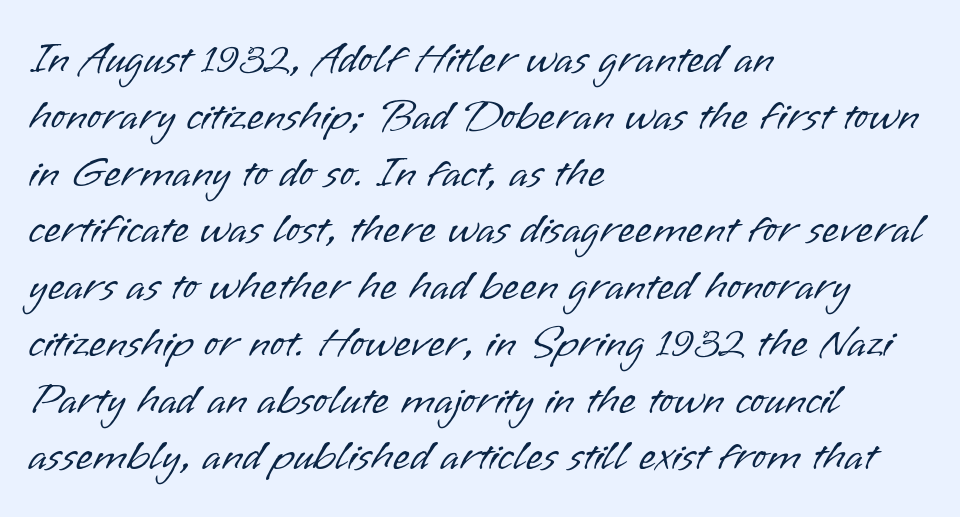
{"serif": "no", "bold": "no", "weight": "light", "width": "normal", "stroke_contrast": "low", "x_height": "small", "monospaced": "no", "underline": "no", "align": "left", "line_spacing": "normal", "line_spacing_ratio": 1.29, "letter_spacing": "normal", "letter_spacing_em": 0.0, "glyph_px": 44}
